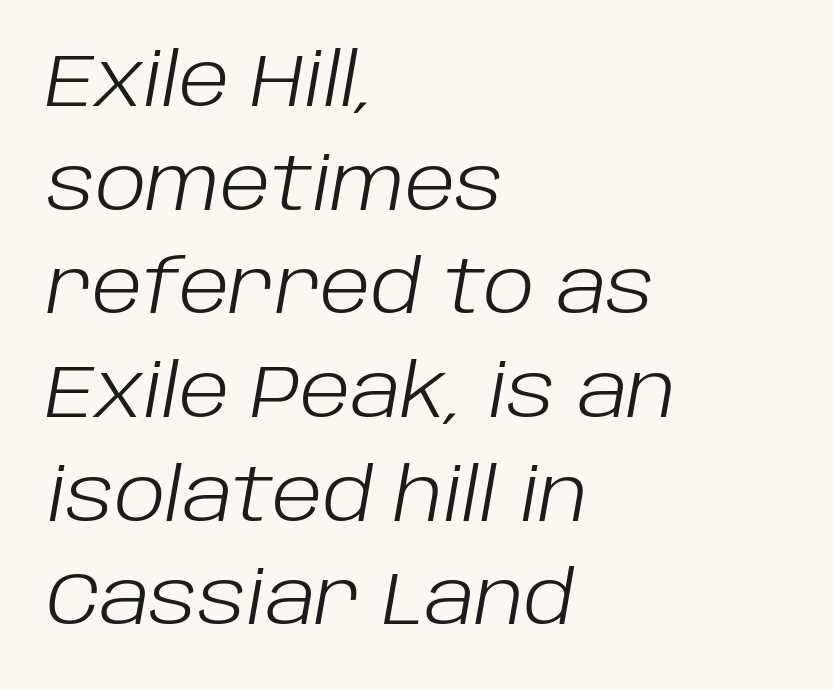
Q: Is the text bold? A: No.
Q: Is the text italic (slanted)? A: Yes, it leans right by about 10 degrees.
Q: Is the text underlined? A: No.
Q: How is the paragraph aligned? A: Left-aligned.
Q: Is the spacing between letters normal or unusually wide? A: Normal.
Q: Is the spacing between lines tight, normal or loose? A: Normal.
Q: Width (condensed, normal, or wide)? A: Normal.
Q: Stroke contrast? A: Low.
Q: x-height? A: Large.
Q: Monospaced? A: No.
